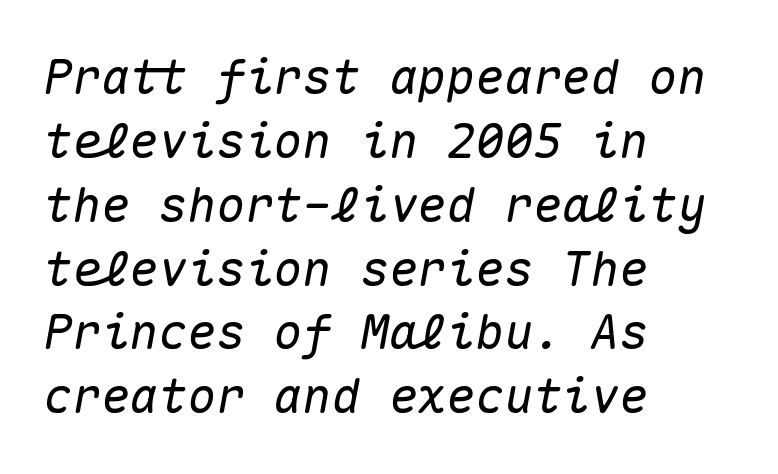
Has an underline been added? It has not. You could count columns in this text — the font is strictly monospaced. There's an unmistakable incline to the writing here. Summary of vertical rhythm: regular, with standard interline spacing. A classic flush-left, rag-right setting is used for this passage.
